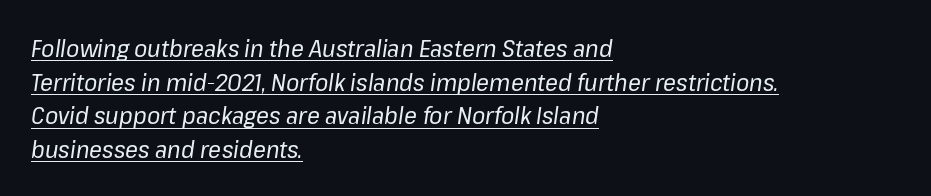
Q: Is the text bold? A: No.
Q: Is the text italic (slanted)? A: Yes, it leans right by about 8 degrees.
Q: Is the text underlined? A: Yes.
Q: How is the paragraph aligned? A: Left-aligned.
Q: Is the spacing between letters normal or unusually wide? A: Normal.
Q: Is the spacing between lines tight, normal or loose? A: Normal.
